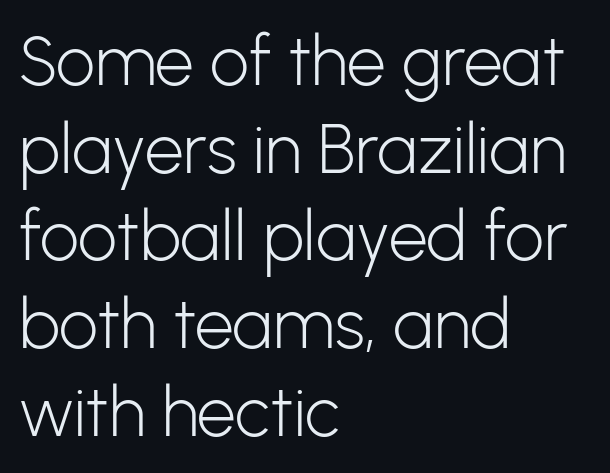
{"serif": "no", "italic": "no", "bold": "no", "weight": "light", "width": "normal", "stroke_contrast": "low", "x_height": "medium", "monospaced": "no", "underline": "no", "align": "left", "line_spacing": "normal", "line_spacing_ratio": 1.27, "letter_spacing": "normal", "letter_spacing_em": 0.0, "glyph_px": 69}
